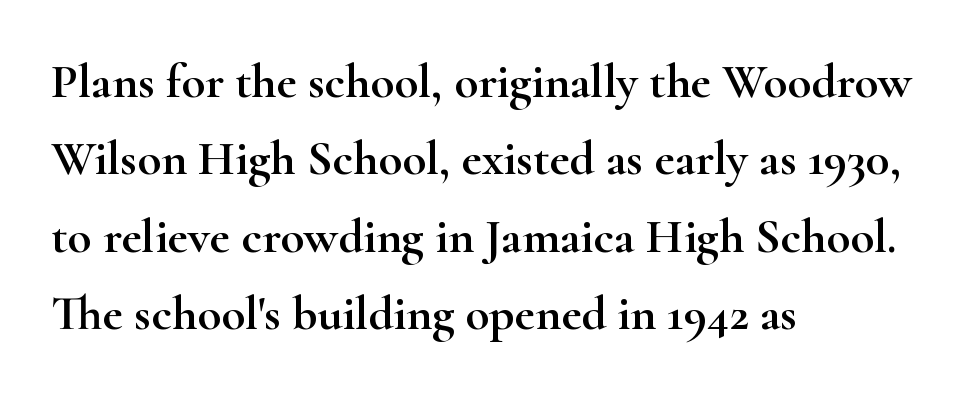
Small tapered or slab feet sit at the stroke ends, so this counts as serif. Do the characters align in a grid? No, the font is proportional. Honestly, there is no underline to notice here at all. How would I describe the line gaps? Plain and ordinary.
